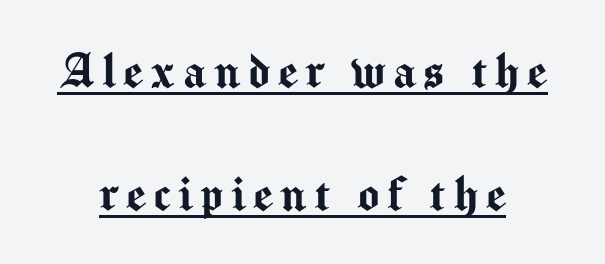
The image shows 57 px sans-serif type, upright; set loose line spacing (2.16x), underlined; medium stroke contrast and a medium x-height.
